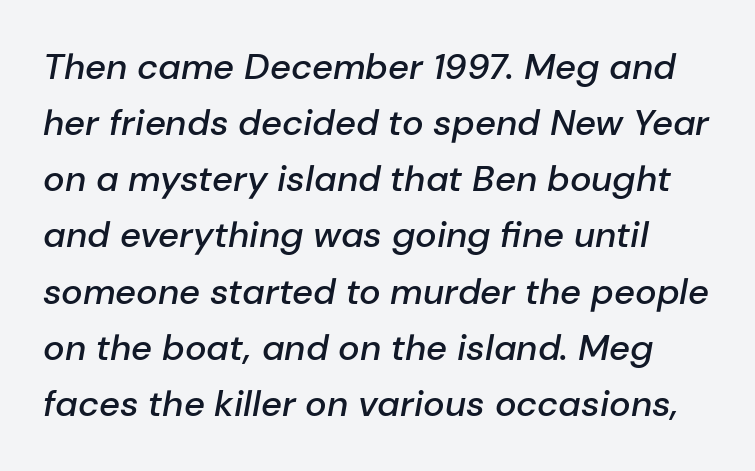
{"italic": "yes", "lean": "right", "slant_degrees": 10, "bold": "semi", "weight": "semibold", "width": "normal", "stroke_contrast": "low", "x_height": "medium", "monospaced": "no", "underline": "no", "line_spacing": "normal", "line_spacing_ratio": 1.56, "letter_spacing": "normal", "letter_spacing_em": 0.0, "glyph_px": 36}
